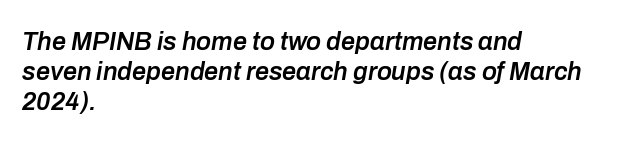
{"italic": "yes", "lean": "right", "slant_degrees": 10, "bold": "semi", "underline": "no", "align": "left", "line_spacing_ratio": 1.21, "letter_spacing": "normal", "letter_spacing_em": 0.0, "glyph_px": 25}
